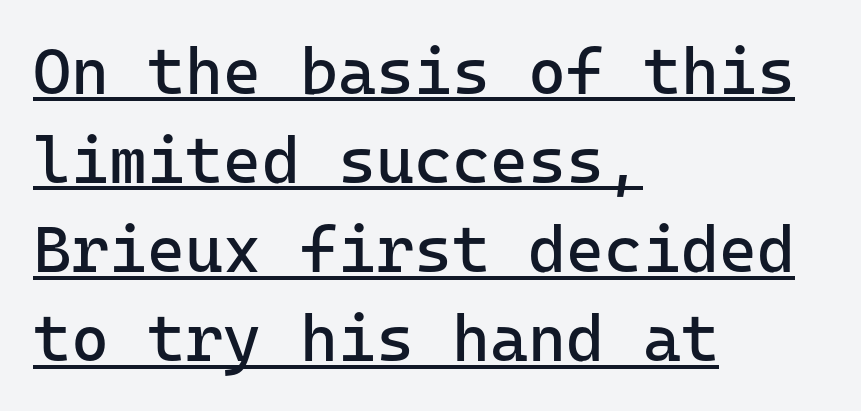
The image shows 65 px regular-weight sans-serif type, upright; set left-aligned, normal line spacing (1.37x), normal letter spacing, underlined; low stroke contrast and a medium x-height.
